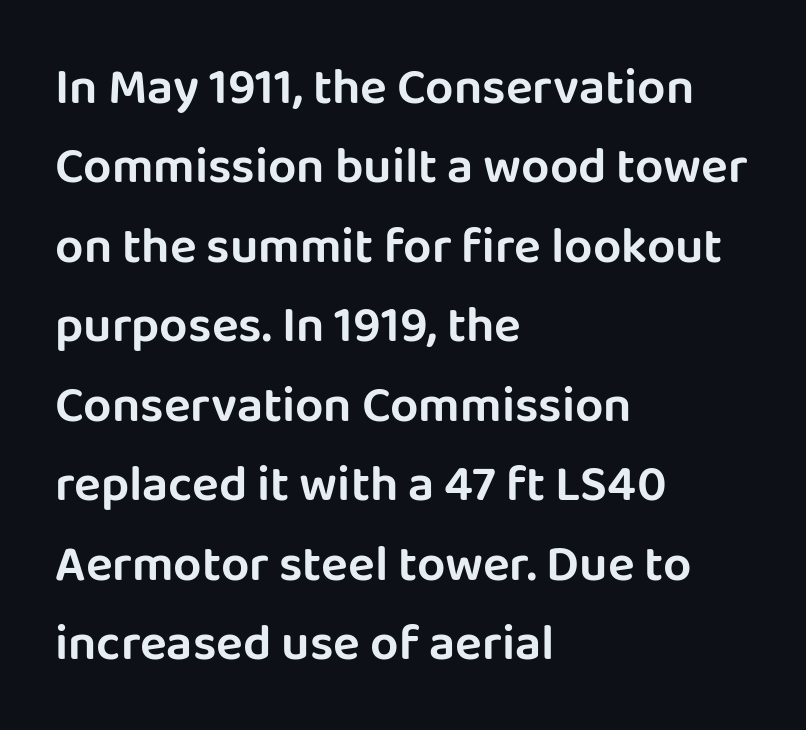
Observe the ordinary spacing: letters are neighbours, not strangers. Here the designer chose a conventional face with non-uniform glyph widths. The words here are not underlined. The rendering shows plain stroke endings on the letterforms — a sans-serif design.
